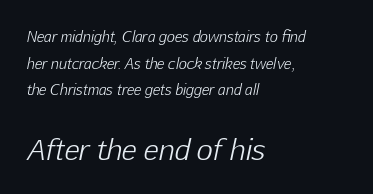
{"italic": "yes", "lean": "right", "slant_degrees": 12, "bold": "no", "weight": "light", "width": "normal", "stroke_contrast": "low", "x_height": "medium", "monospaced": "no", "underline": "no", "align": "left", "line_spacing": "loose", "line_spacing_ratio": 1.91, "letter_spacing": "normal", "letter_spacing_em": 0.0, "larger_block": "second", "size_ratio": 2.0, "glyph_px": 28}
